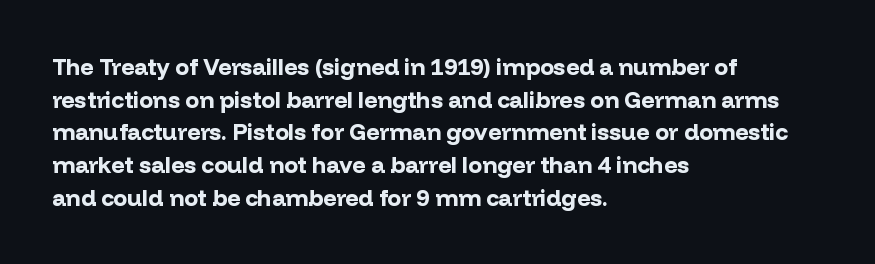
The image shows 23 px bold type, upright; set left-aligned, normal line spacing (1.42x), normal letter spacing, not underlined.
